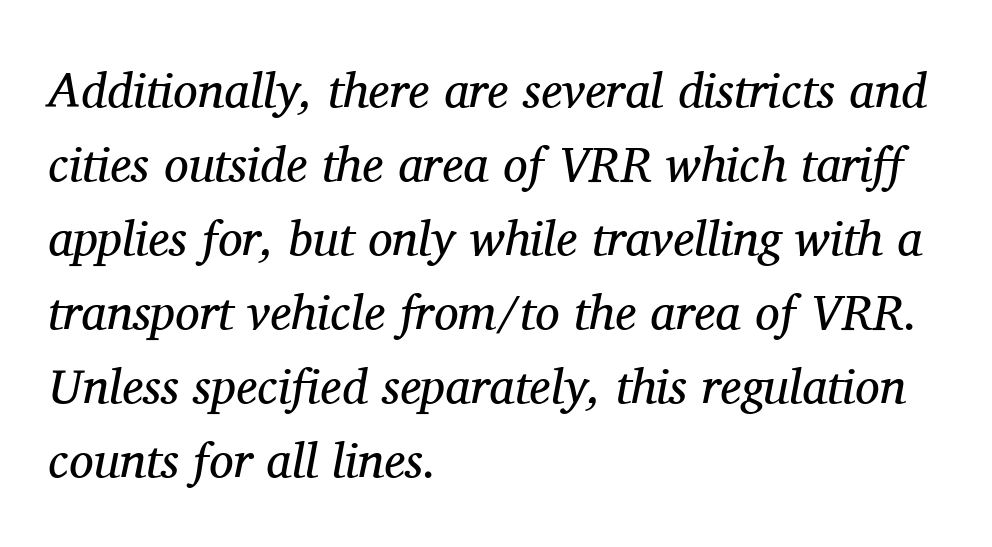
Q: Is the text bold? A: No.
Q: Is the text italic (slanted)? A: Yes, it leans right by about 11 degrees.
Q: Is the typeface a serif or a sans-serif typeface? A: Serif.
Q: Is the text underlined? A: No.
Q: How is the paragraph aligned? A: Left-aligned.
Q: Is the spacing between letters normal or unusually wide? A: Normal.
Q: Is the spacing between lines tight, normal or loose? A: Normal.
Q: Width (condensed, normal, or wide)? A: Normal.
Q: Stroke contrast? A: Medium.
Q: x-height? A: Medium.
Q: Monospaced? A: No.
